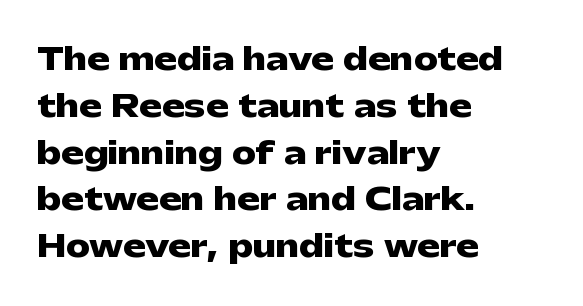
The image shows 30 px heavy, wide sans-serif type, upright; set left-aligned, normal line spacing (1.56x), normal letter spacing, not underlined; low stroke contrast and a medium x-height.
